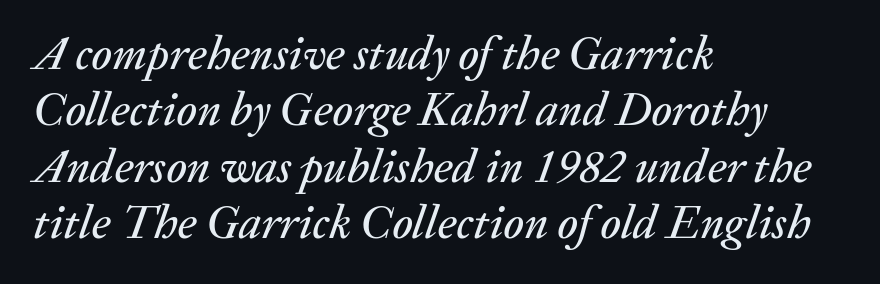
{"italic": "yes", "lean": "right", "slant_degrees": 20, "width": "normal", "stroke_contrast": "medium", "x_height": "medium", "monospaced": "no", "underline": "no", "align": "left", "line_spacing_ratio": 1.2, "letter_spacing": "normal", "letter_spacing_em": 0.0, "glyph_px": 47}
